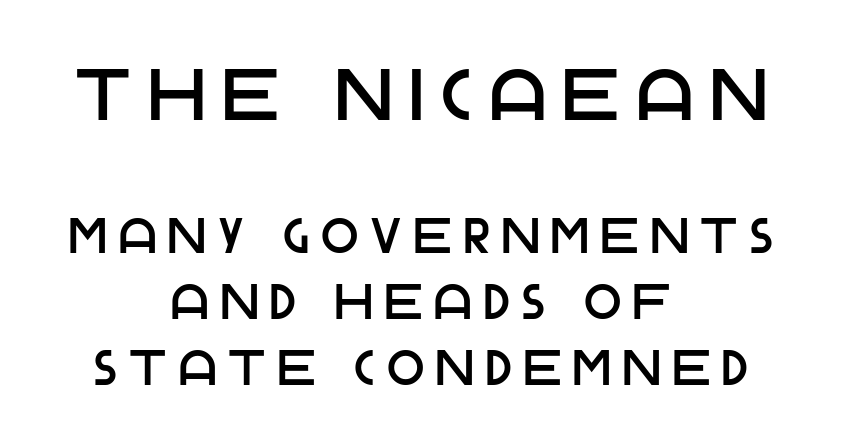
The emphasis by scale lands on block number one, above. Do the letters lean? They stand straight. Spacing between characters has been opened up far beyond the box default. Note the varied advance widths — an 'i' is clearly narrower than an 'm'.
